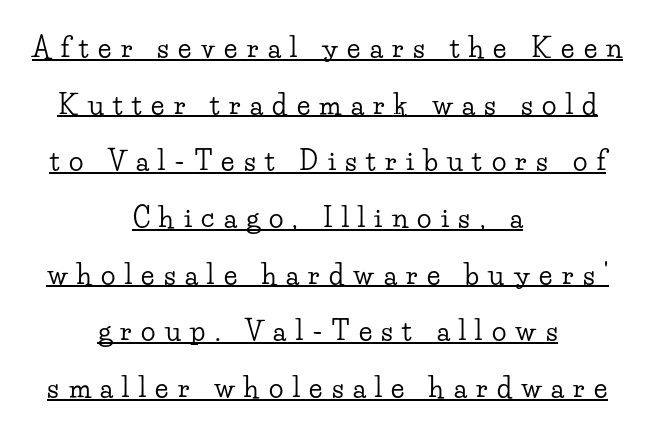
Leading is clearly above the norm, producing a sparse column. In CSS terms this would be text-align: center. What decoration does the sample have? An underline. The passage shown has open, widely tracked lettering throughout. You can tell it's not italic because the verticals are truly vertical.
